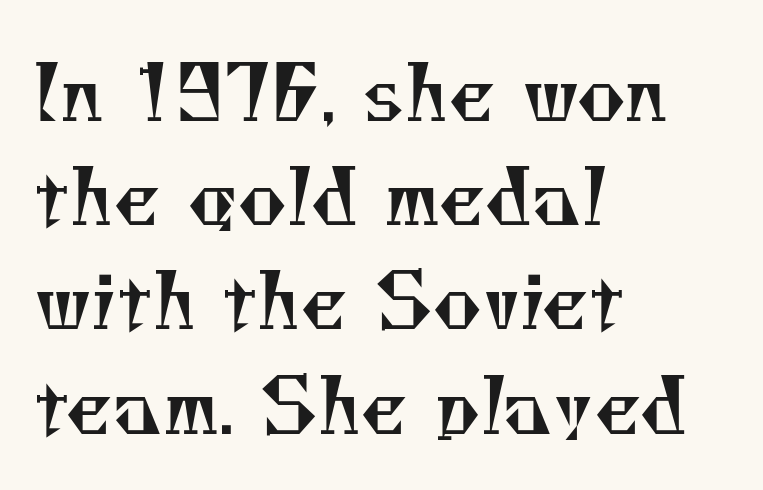
The image shows 75 px regular-weight serif type; set left-aligned, normal line spacing (1.39x), normal letter spacing, not underlined; medium stroke contrast and a small x-height.
